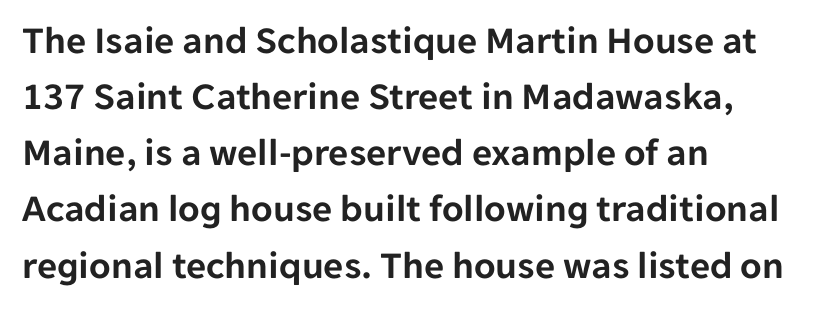
Serifs: no, the terminals of the letterforms are clean. When letters stand straight like this, we call the style roman or upright. One glance says typical: line gaps are just what's usual. If you drew a ruler down the left edge, every line would touch it. Words appear dense and cohesive because spacing is normal.
